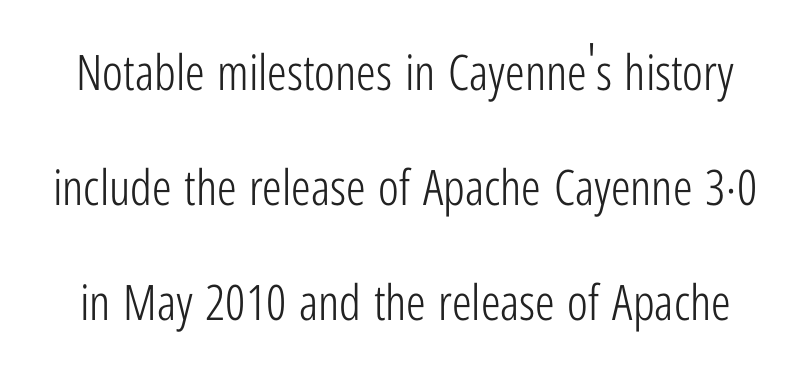
Q: Is the text bold? A: No.
Q: Is the text italic (slanted)? A: No, it is upright.
Q: Is the typeface a serif or a sans-serif typeface? A: Sans-serif.
Q: Is the text underlined? A: No.
Q: Is the spacing between letters normal or unusually wide? A: Normal.
Q: Is the spacing between lines tight, normal or loose? A: Loose.
Q: Width (condensed, normal, or wide)? A: Condensed.
Q: Stroke contrast? A: Low.
Q: x-height? A: Medium.
Q: Monospaced? A: No.
